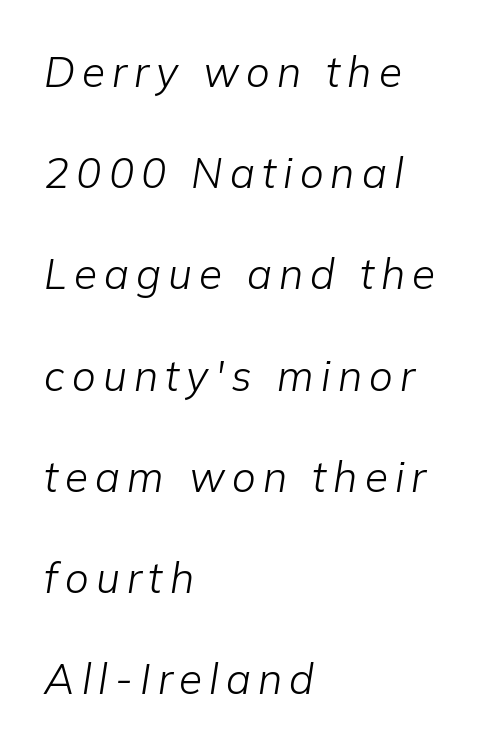
The image shows 42 px light type, italic (leaning right); set left-aligned, loose line spacing (2.41x), not underlined; low stroke contrast and a medium x-height.
